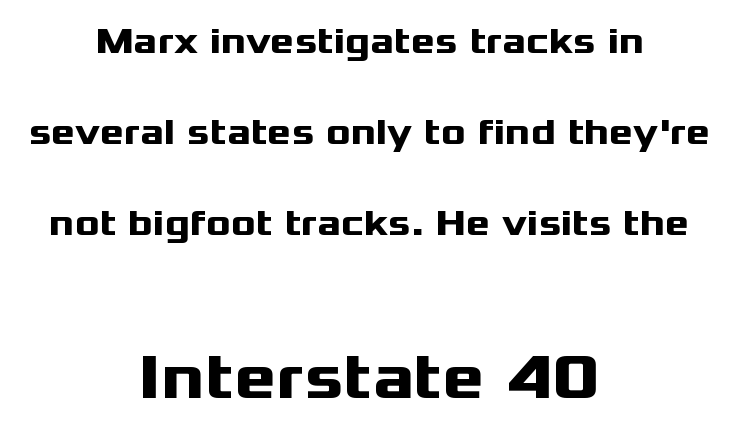
{"serif": "no", "italic": "no", "bold": "yes", "weight": "heavy", "width": "wide", "stroke_contrast": "medium", "x_height": "medium", "monospaced": "no", "underline": "no", "align": "center", "line_spacing": "loose", "line_spacing_ratio": 2.46, "letter_spacing": "normal", "letter_spacing_em": 0.0, "larger_block": "second", "size_ratio": 1.73, "glyph_px": 64}
